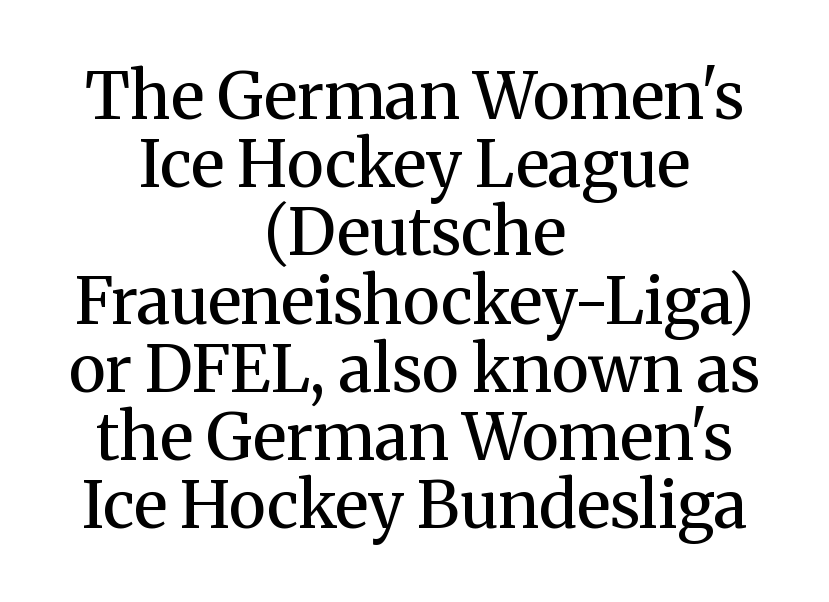
{"serif": "yes", "italic": "no", "bold": "no", "weight": "regular", "width": "normal", "stroke_contrast": "medium", "x_height": "medium", "monospaced": "no", "underline": "no", "align": "center", "line_spacing": "tight", "line_spacing_ratio": 1.05, "letter_spacing": "normal", "letter_spacing_em": 0.0, "glyph_px": 65}
